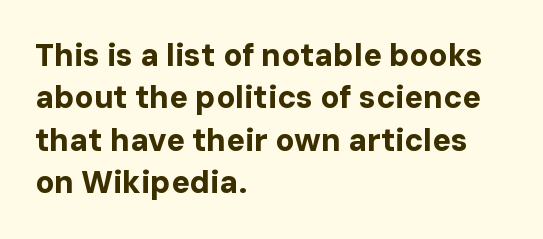
The image shows 31 px bold sans-serif type, upright; set left-aligned, normal line spacing (1.37x), normal letter spacing, not underlined; low stroke contrast and a medium x-height.
